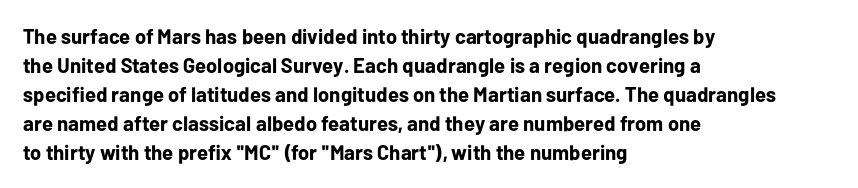
The image shows 21 px bold type, upright; set left-aligned, normal line spacing (1.38x), normal letter spacing, not underlined.
